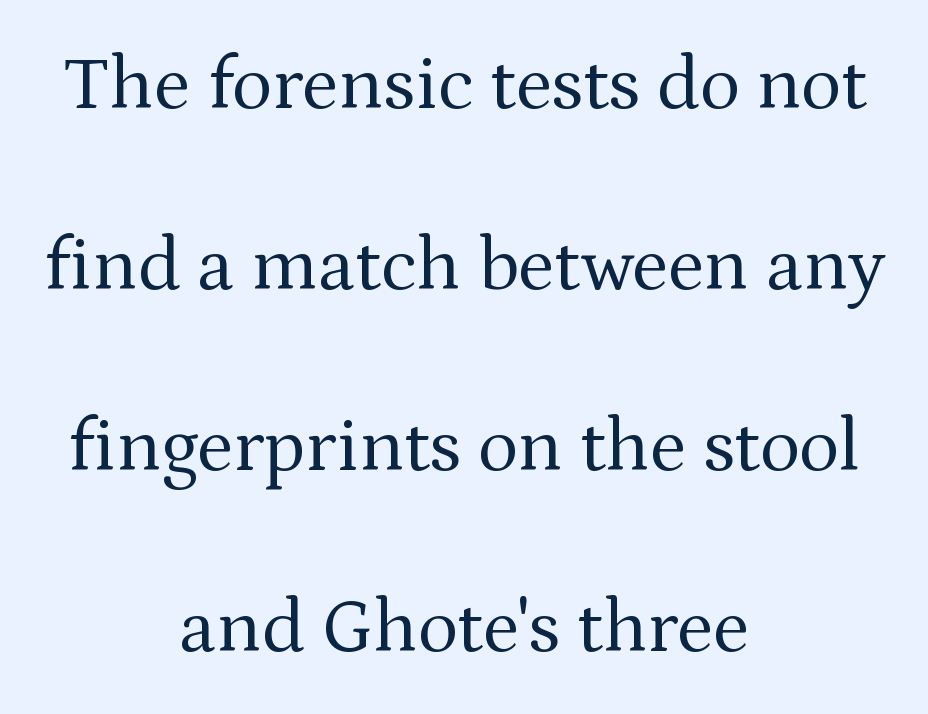
The image shows 76 px regular-weight serif type, upright; set centered, loose line spacing (2.38x), normal letter spacing, not underlined; medium stroke contrast and a medium x-height.
